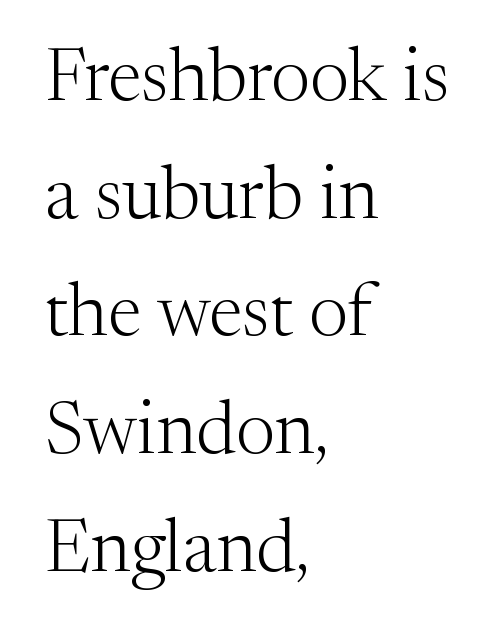
{"serif": "yes", "italic": "no", "bold": "no", "weight": "light", "width": "normal", "stroke_contrast": "medium", "x_height": "medium", "monospaced": "no", "underline": "no", "align": "left", "line_spacing": "normal", "line_spacing_ratio": 1.59, "letter_spacing": "normal", "letter_spacing_em": 0.0, "glyph_px": 74}
